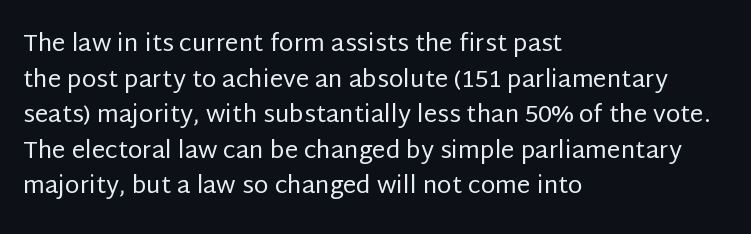
The image shows 24 px text type, upright; set left-aligned, normal line spacing (1.48x), normal letter spacing, not underlined.
